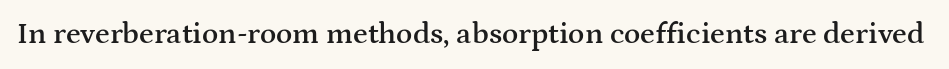
Nobody drew a line under any word here. Students, this is semibold: more ink than regular, less than bold. This is the regular roman posture of the typeface. Caption: standard tracking, unaltered.
